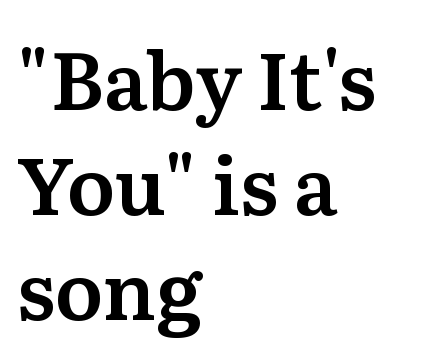
{"serif": "yes", "italic": "no", "width": "normal", "stroke_contrast": "medium", "x_height": "medium", "monospaced": "no", "underline": "no", "align": "left", "line_spacing": "normal", "line_spacing_ratio": 1.33, "letter_spacing": "normal", "letter_spacing_em": 0.0, "glyph_px": 79}
